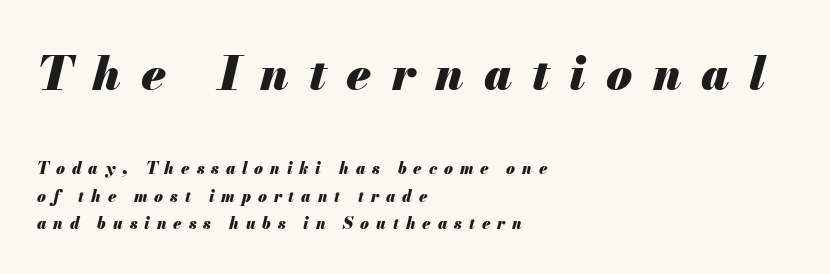
Q: Is the text bold? A: Yes.
Q: Is the text italic (slanted)? A: Yes, it leans right by about 13 degrees.
Q: Is the text underlined? A: No.
Q: How is the paragraph aligned? A: Left-aligned.
Q: Is the spacing between letters normal or unusually wide? A: Unusually wide.
Q: Which block of text is set in a larger size, the first (top) or the second (bottom)? A: The first (top) one.
Q: Width (condensed, normal, or wide)? A: Normal.
Q: Stroke contrast? A: Medium.
Q: x-height? A: Small.
Q: Monospaced? A: No.
